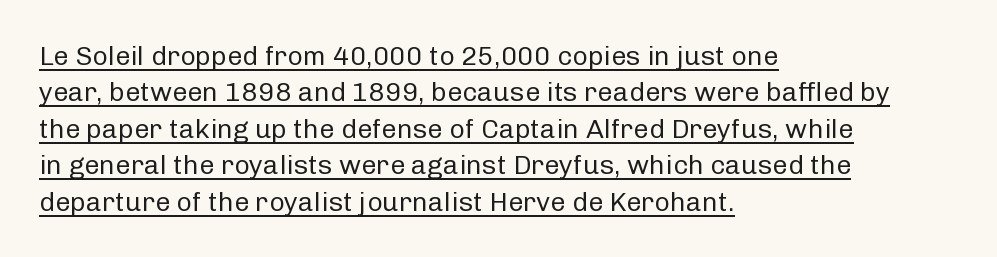
The image shows 27 px text type, upright; set left-aligned, normal line spacing (1.35x), normal letter spacing, underlined.
